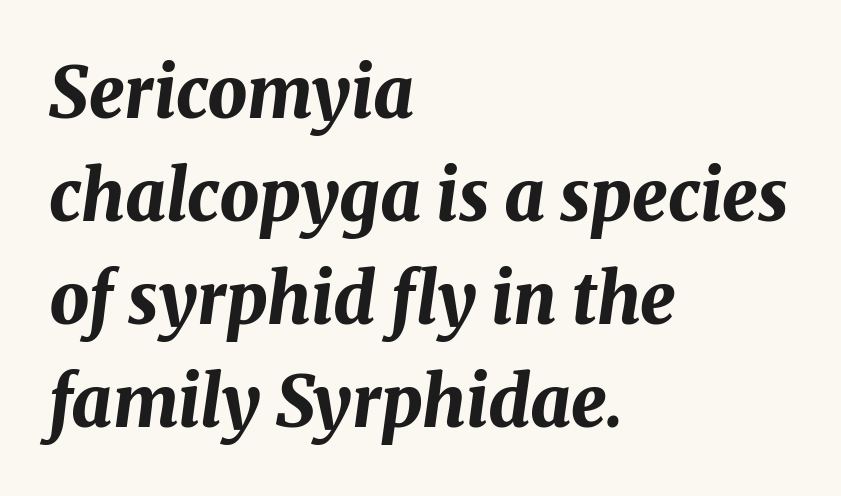
{"italic": "yes", "lean": "right", "slant_degrees": 8, "bold": "yes", "weight": "bold", "width": "normal", "stroke_contrast": "medium", "x_height": "medium", "monospaced": "no", "underline": "no", "align": "left", "line_spacing": "normal", "line_spacing_ratio": 1.47, "letter_spacing": "normal", "letter_spacing_em": 0.0, "glyph_px": 70}
